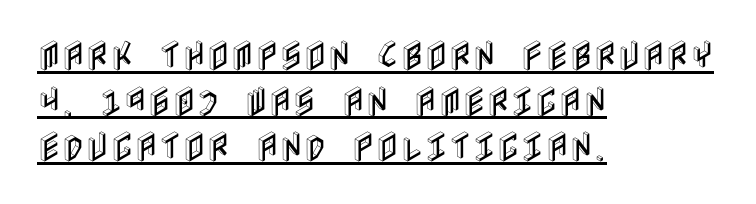
Q: Is the text italic (slanted)? A: No, it is upright.
Q: Is the text underlined? A: Yes.
Q: How is the paragraph aligned? A: Left-aligned.
Q: Is the spacing between letters normal or unusually wide? A: Normal.
Q: Is the spacing between lines tight, normal or loose? A: Normal.
Q: Width (condensed, normal, or wide)? A: Condensed.
Q: x-height? A: Large.
